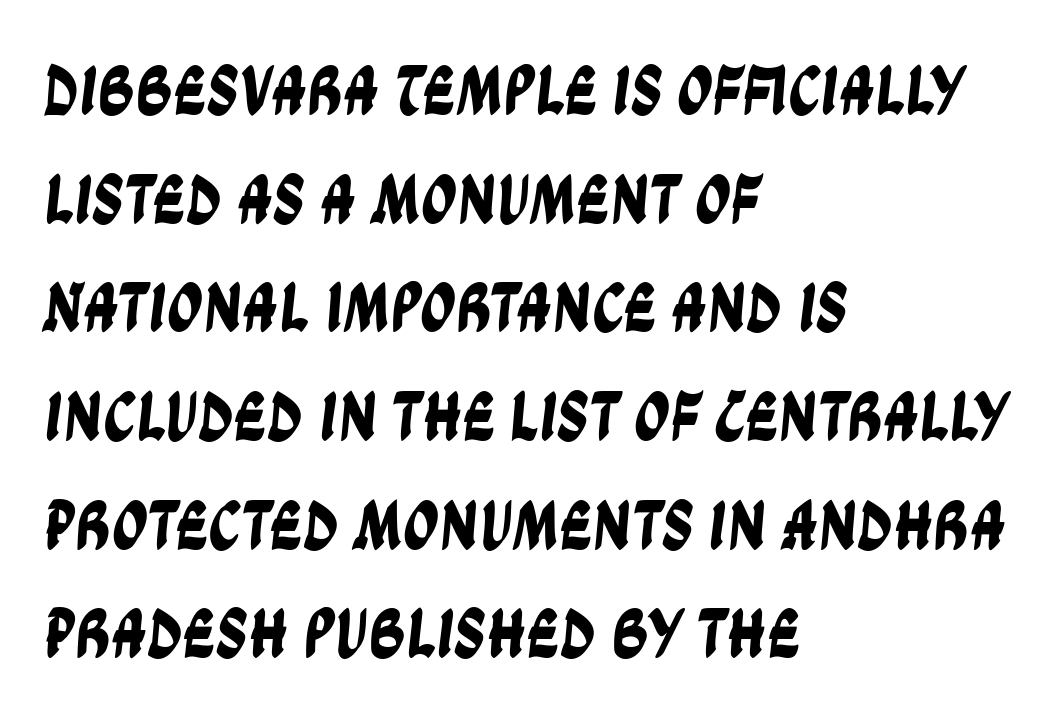
Note: no serifs on the glyphs. The rendering uses a moderate line-height, typical for paragraphs. Lines of text with bare space underneath. The passage shown has conventional tracking throughout. In CSS terms this would be text-align: left.
